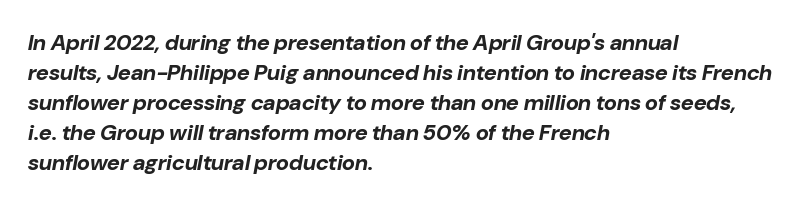
Q: Is the text bold? A: Yes.
Q: Is the text italic (slanted)? A: Yes, it leans right by about 10 degrees.
Q: Is the text underlined? A: No.
Q: How is the paragraph aligned? A: Left-aligned.
Q: Is the spacing between letters normal or unusually wide? A: Normal.
Q: Is the spacing between lines tight, normal or loose? A: Normal.
